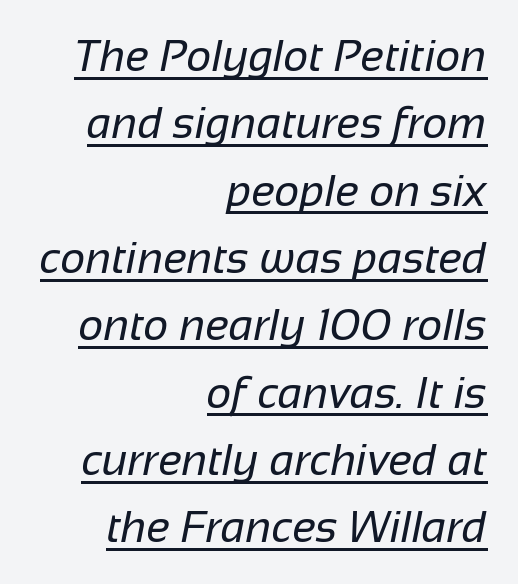
The lines sit at an ordinary, default distance from one another. Each word holds together tightly as a unit, with standard inter-letter gaps. Proportional: the letters do not fall into vertical columns. The strokes carry an ordinary text weight at most. A flush-right, rag-left setting is used for this passage.
